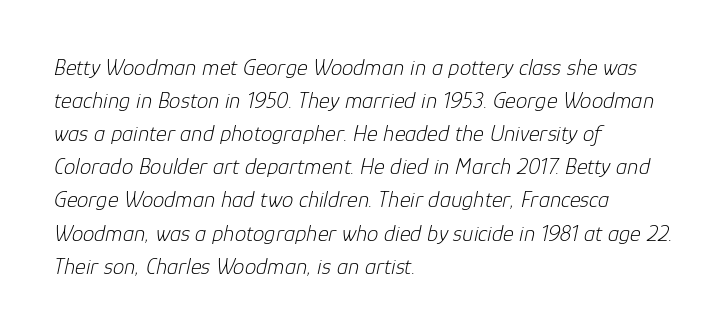
{"italic": "yes", "lean": "right", "slant_degrees": 12, "bold": "no", "underline": "no", "align": "left", "line_spacing": "normal", "line_spacing_ratio": 1.44, "letter_spacing": "normal", "letter_spacing_em": 0.0, "glyph_px": 23}
